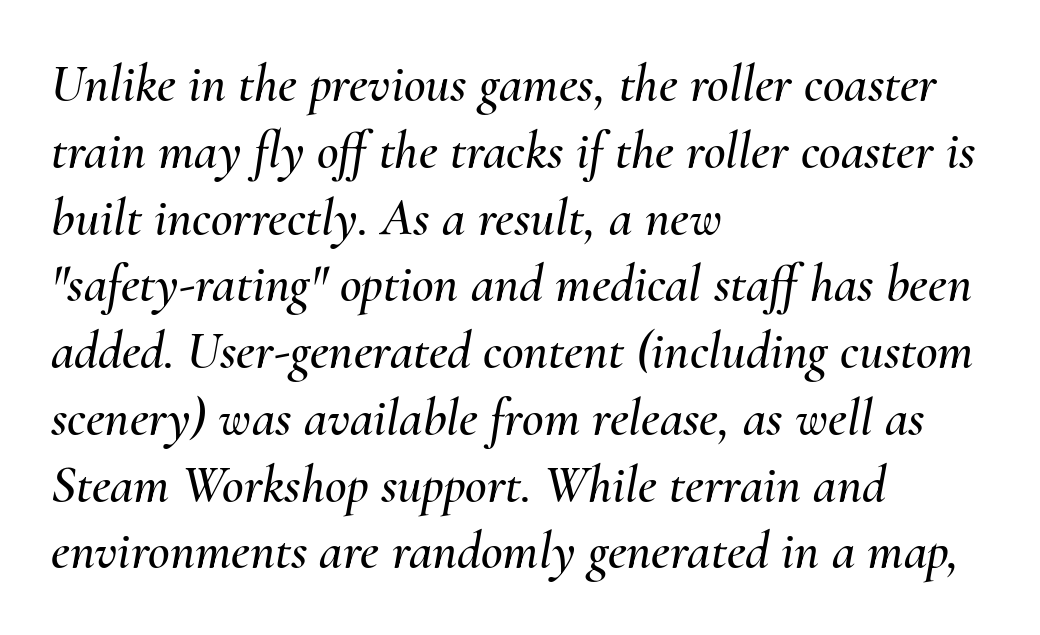
{"italic": "yes", "lean": "right", "slant_degrees": 10, "width": "normal", "stroke_contrast": "medium", "x_height": "small", "monospaced": "no", "underline": "no", "align": "left", "line_spacing": "normal", "line_spacing_ratio": 1.26, "letter_spacing": "normal", "letter_spacing_em": 0.0, "glyph_px": 53}
